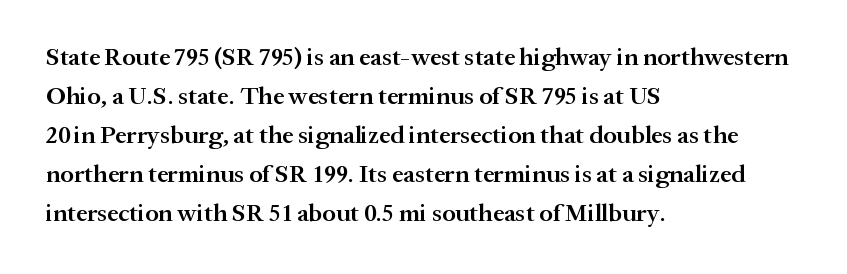
The image shows 25 px text type, upright; set left-aligned, normal line spacing (1.56x), normal letter spacing, not underlined.
